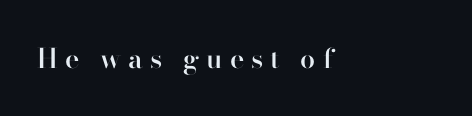
{"italic": "no", "bold": "semi", "underline": "no", "align": "left", "letter_spacing": "wide", "letter_spacing_em": 0.26, "glyph_px": 27}
